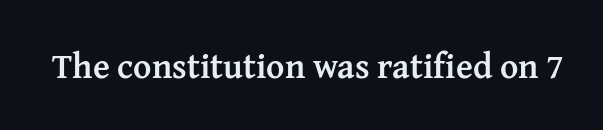
This rendering leaves character spacing at its baseline value. Yep, those are serifs on the letters. How heavy is the stroke? Heavy — this is a bold. This rendering features lettering with no underline. Italic? Not at all — the glyphs are vertical.
